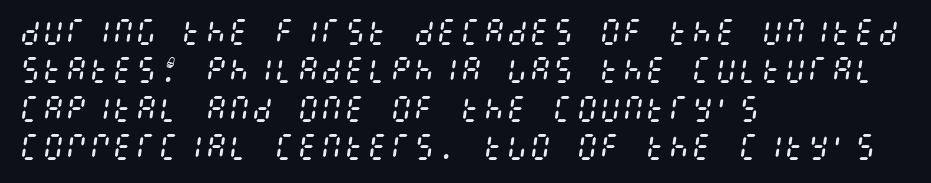
The image shows 29 px regular-weight, condensed type, italic (leaning right); set left-aligned, normal line spacing (1.32x), normal letter spacing, not underlined; medium stroke contrast and a large x-height.
